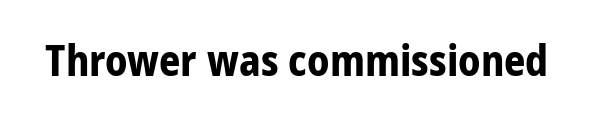
Q: Is the text bold? A: Yes.
Q: Is the text italic (slanted)? A: No, it is upright.
Q: Is the typeface a serif or a sans-serif typeface? A: Sans-serif.
Q: Is the text underlined? A: No.
Q: Is the spacing between letters normal or unusually wide? A: Normal.
Q: Width (condensed, normal, or wide)? A: Normal.
Q: Stroke contrast? A: Low.
Q: x-height? A: Medium.
Q: Monospaced? A: No.
